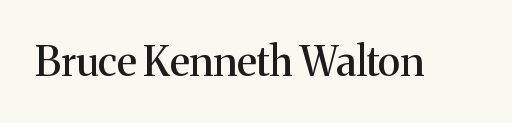
The image shows 41 px serif type, upright; set normal letter spacing, not underlined; medium stroke contrast and a medium x-height.
